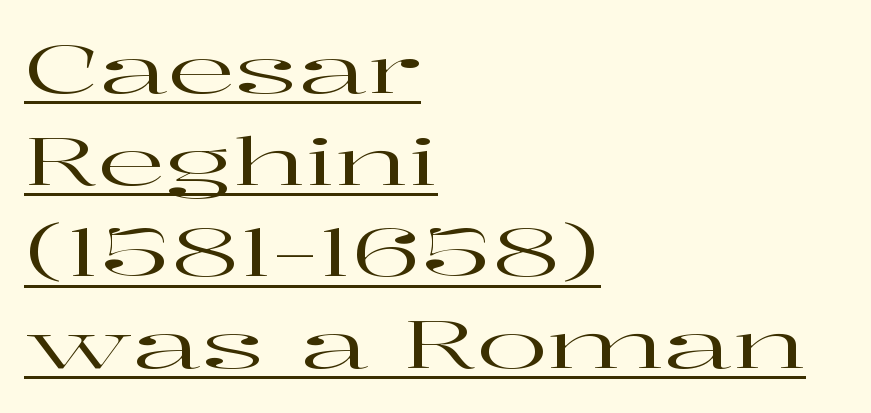
The typography opts for an upright posture over an oblique one. This sample is left-justified, so line endings fall wherever the words run out. Think of a printed novel: that variable character pitch is what you see here. The vertical gap from one line to the next is medium.
